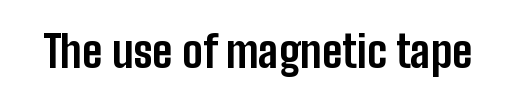
{"serif": "no", "italic": "no", "bold": "yes", "weight": "bold", "width": "condensed", "stroke_contrast": "low", "x_height": "medium", "monospaced": "no", "underline": "no", "letter_spacing": "normal", "letter_spacing_em": 0.0, "glyph_px": 44}
